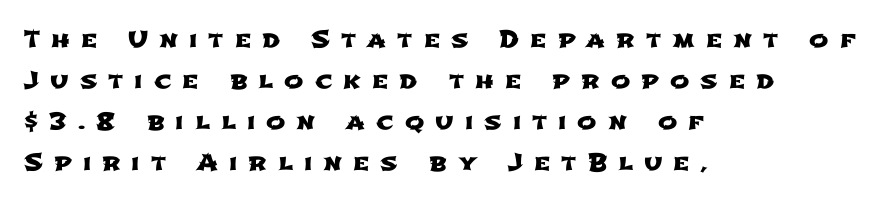
The image shows 23 px text type; set left-aligned, line spacing 1.78x, unusually wide letter spacing (+0.48 em), not underlined.
